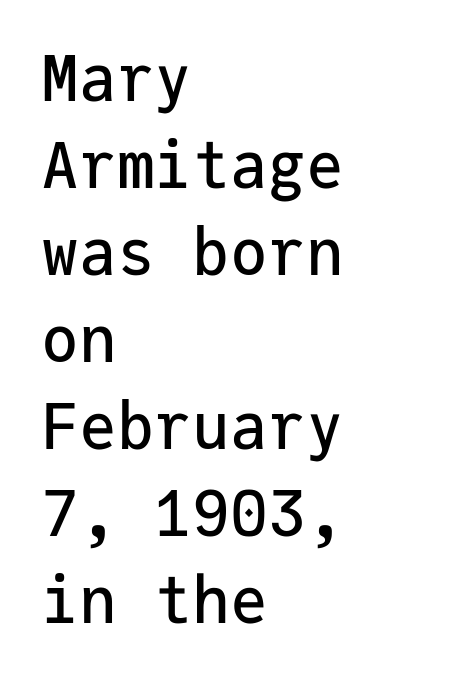
Q: Is the text italic (slanted)? A: No, it is upright.
Q: Is the typeface a serif or a sans-serif typeface? A: Sans-serif.
Q: Is the text underlined? A: No.
Q: How is the paragraph aligned? A: Left-aligned.
Q: Is the spacing between letters normal or unusually wide? A: Normal.
Q: Is the spacing between lines tight, normal or loose? A: Normal.
Q: Width (condensed, normal, or wide)? A: Normal.
Q: Stroke contrast? A: Low.
Q: x-height? A: Medium.
Q: Monospaced? A: Yes.
